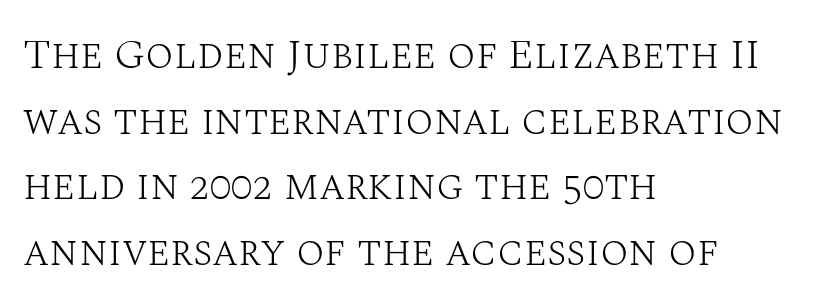
Q: Is the text bold? A: No.
Q: Is the text italic (slanted)? A: No, it is upright.
Q: Is the typeface a serif or a sans-serif typeface? A: Serif.
Q: Is the text underlined? A: No.
Q: How is the paragraph aligned? A: Left-aligned.
Q: Is the spacing between letters normal or unusually wide? A: Normal.
Q: Is the spacing between lines tight, normal or loose? A: Normal.
Q: Width (condensed, normal, or wide)? A: Normal.
Q: Stroke contrast? A: Medium.
Q: x-height? A: Large.
Q: Monospaced? A: No.
